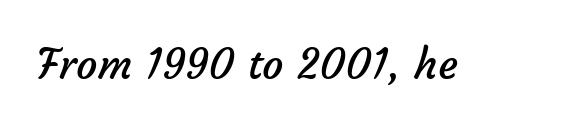
{"serif": "no", "bold": "no", "weight": "regular", "width": "normal", "stroke_contrast": "low", "x_height": "medium", "monospaced": "no", "underline": "no", "letter_spacing": "normal", "letter_spacing_em": 0.0, "glyph_px": 42}
